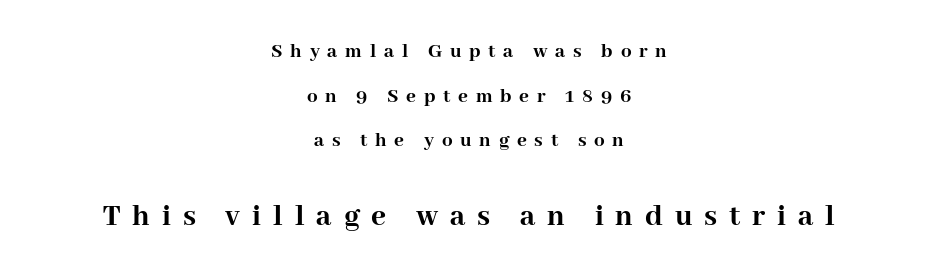
These lines carry a lot of weight — the face is fully bold. The gap between lines stays unmarked. Does extra space separate the letters? Yes, quite a lot of it. This rendering employs a face with finishing strokes, i.e., a serif.
